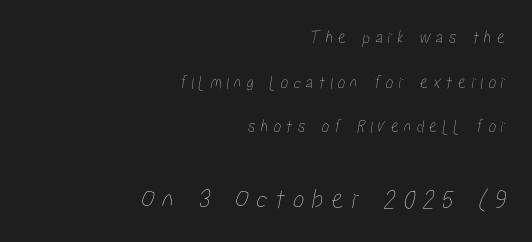
Q: Is the text underlined? A: No.
Q: How is the paragraph aligned? A: Right-aligned.
Q: Is the spacing between letters normal or unusually wide? A: Unusually wide.
Q: Is the spacing between lines tight, normal or loose? A: Loose.
Q: Which block of text is set in a larger size, the first (top) or the second (bottom)? A: The second (bottom) one.
Q: Width (condensed, normal, or wide)? A: Condensed.
Q: Stroke contrast? A: Low.
Q: x-height? A: Medium.
Q: Monospaced? A: No.
